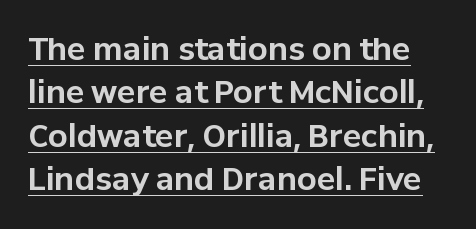
{"serif": "no", "italic": "no", "bold": "yes", "weight": "bold", "width": "normal", "stroke_contrast": "low", "x_height": "medium", "monospaced": "no", "underline": "yes", "line_spacing": "normal", "line_spacing_ratio": 1.4, "letter_spacing": "normal", "letter_spacing_em": 0.0, "glyph_px": 31}
